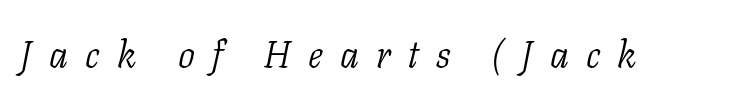
Q: Is the text bold? A: No.
Q: Is the text italic (slanted)? A: Yes, it leans right by about 11 degrees.
Q: Is the typeface a serif or a sans-serif typeface? A: Serif.
Q: Is the text underlined? A: No.
Q: Is the spacing between letters normal or unusually wide? A: Unusually wide.
Q: Width (condensed, normal, or wide)? A: Normal.
Q: Stroke contrast? A: Low.
Q: x-height? A: Medium.
Q: Monospaced? A: No.
